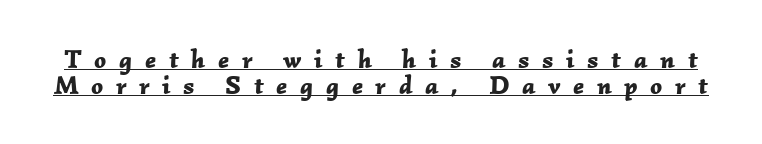
{"italic": "yes", "lean": "right", "slant_degrees": 2, "bold": "yes", "underline": "yes", "line_spacing": "tight", "line_spacing_ratio": 1.0, "letter_spacing": "wide", "letter_spacing_em": 0.48, "glyph_px": 26}
